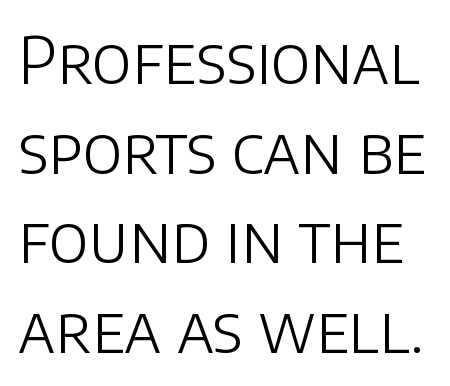
Q: Is the text bold? A: No.
Q: Is the text italic (slanted)? A: No, it is upright.
Q: Is the typeface a serif or a sans-serif typeface? A: Sans-serif.
Q: Is the text underlined? A: No.
Q: Is the spacing between letters normal or unusually wide? A: Normal.
Q: Is the spacing between lines tight, normal or loose? A: Normal.
Q: Width (condensed, normal, or wide)? A: Normal.
Q: Stroke contrast? A: Low.
Q: x-height? A: Large.
Q: Monospaced? A: No.
